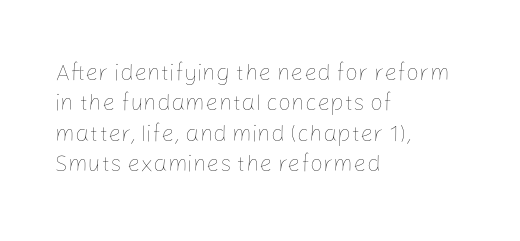
{"italic": "no", "bold": "no", "underline": "no", "align": "left", "line_spacing": "normal", "line_spacing_ratio": 1.32, "letter_spacing": "normal", "letter_spacing_em": 0.0, "glyph_px": 23}
